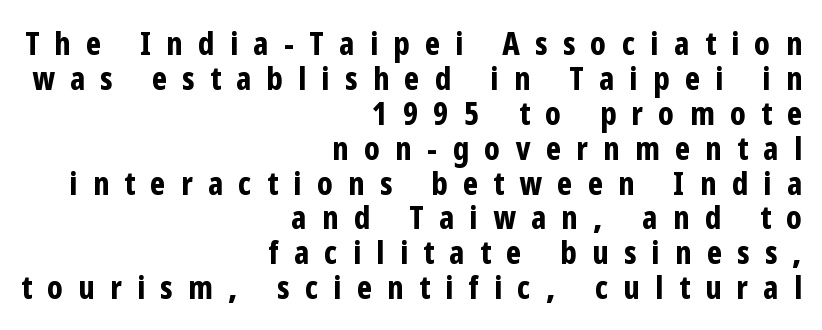
The image shows 32 px bold, condensed sans-serif type, upright; set right-aligned, tight line spacing (1.09x), unusually wide letter spacing (+0.48 em), not underlined; low stroke contrast and a medium x-height.
